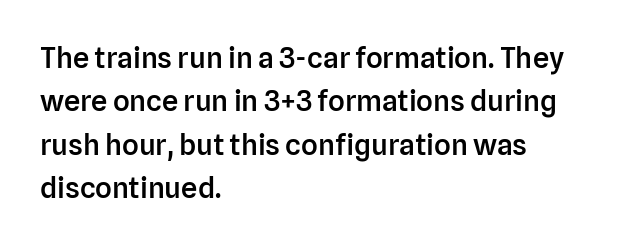
{"serif": "no", "italic": "no", "bold": "semi", "weight": "semibold", "width": "normal", "stroke_contrast": "low", "x_height": "medium", "monospaced": "no", "underline": "no", "align": "left", "line_spacing": "normal", "line_spacing_ratio": 1.5, "letter_spacing": "normal", "letter_spacing_em": 0.0, "glyph_px": 29}
